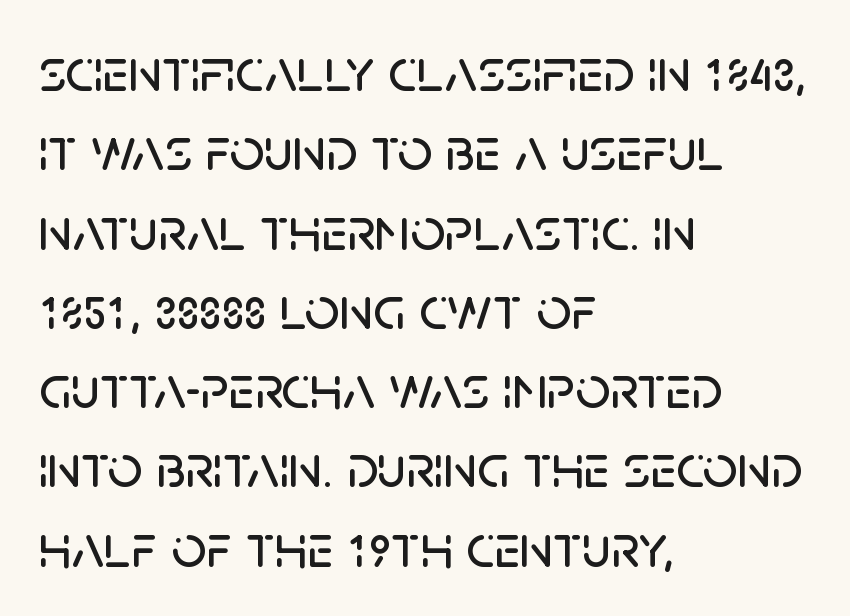
{"serif": "no", "italic": "no", "width": "normal", "stroke_contrast": "low", "x_height": "large", "monospaced": "no", "underline": "no", "align": "left", "line_spacing": "normal", "line_spacing_ratio": 1.3, "letter_spacing": "normal", "letter_spacing_em": 0.0, "glyph_px": 61}
